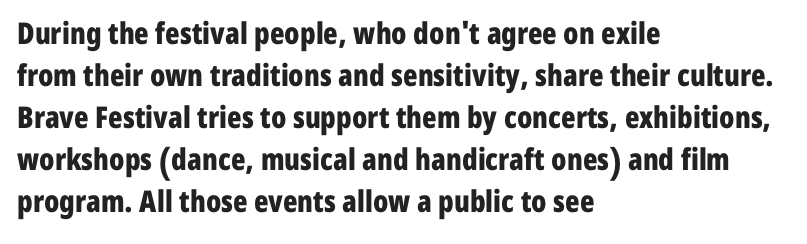
Unmarked baselines from the first word to the last. You could not count columns in this text — the font is proportionally spaced. Nothing unusual about the tracking: characters are spaced as the font intends. The rag falls on the right side of this text block. The text was rendered using a sans face with plain stroke endings.
